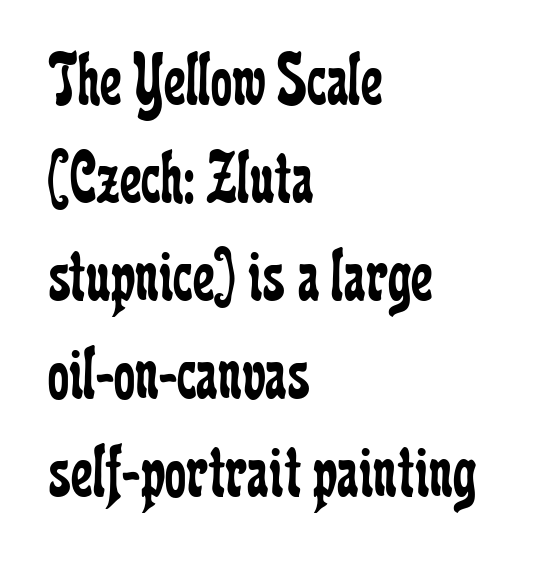
{"serif": "yes", "italic": "no", "bold": "no", "weight": "regular", "width": "condensed", "stroke_contrast": "low", "x_height": "medium", "monospaced": "no", "underline": "no", "align": "left", "line_spacing": "normal", "line_spacing_ratio": 1.29, "letter_spacing": "normal", "letter_spacing_em": 0.0, "glyph_px": 76}
